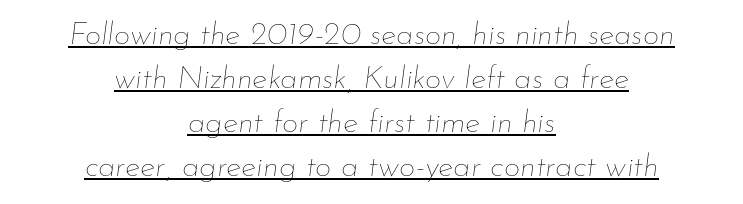
{"italic": "yes", "lean": "right", "slant_degrees": 7, "bold": "no", "weight": "thin", "width": "normal", "stroke_contrast": "low", "x_height": "small", "monospaced": "no", "underline": "yes", "align": "center", "line_spacing": "normal", "line_spacing_ratio": 1.37, "letter_spacing": "normal", "letter_spacing_em": 0.0, "glyph_px": 32}
